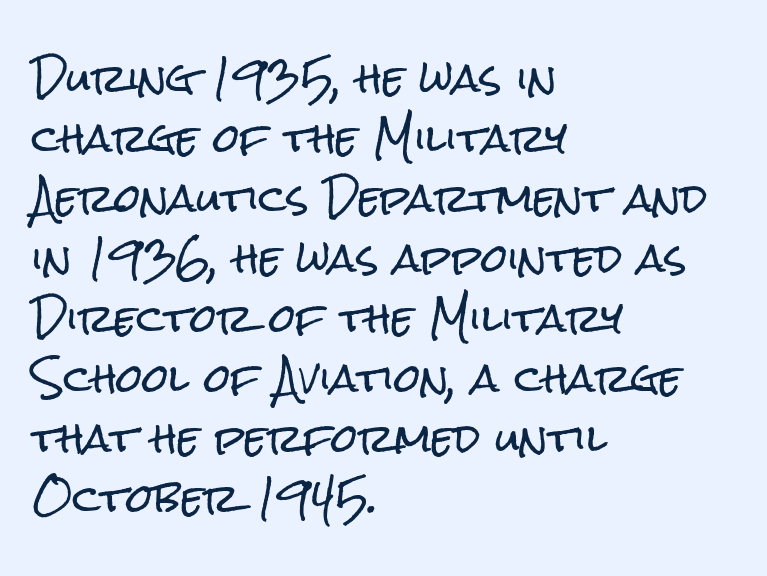
The image shows 38 px condensed sans-serif type, upright; set left-aligned, normal line spacing (1.58x), normal letter spacing, not underlined; low stroke contrast and a medium x-height.
